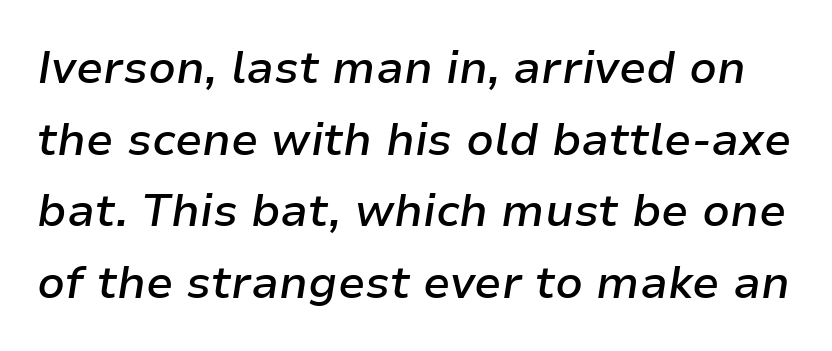
Q: Is the text bold? A: Semi-bold.
Q: Is the text italic (slanted)? A: Yes, it leans right by about 9 degrees.
Q: Is the text underlined? A: No.
Q: Is the spacing between letters normal or unusually wide? A: Normal.
Q: Is the spacing between lines tight, normal or loose? A: Normal.
Q: Width (condensed, normal, or wide)? A: Normal.
Q: Stroke contrast? A: Low.
Q: x-height? A: Medium.
Q: Monospaced? A: No.
